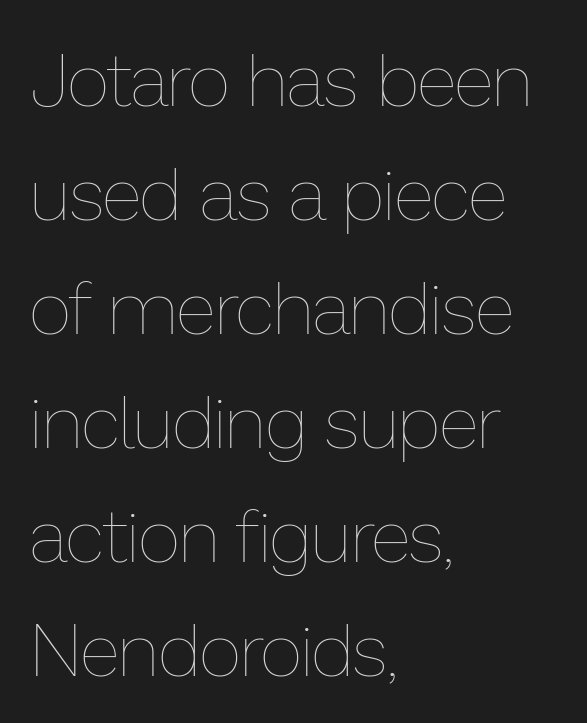
The image shows 74 px thin type, upright; set left-aligned, normal line spacing (1.54x), normal letter spacing, not underlined; low stroke contrast and a medium x-height.
